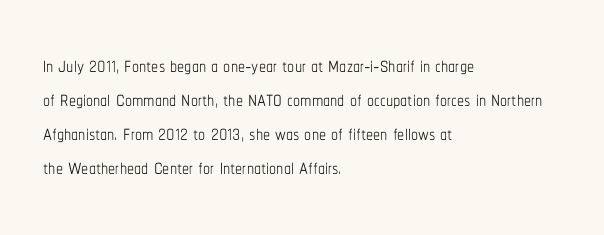
Looks like regular typesetting: each glyph gets only the width it needs. Words appear dense and cohesive because spacing is normal. Stroke thickness stays within the range of a standard reading face or lighter. If you drew a ruler down the left edge, every line would touch it. The words here are not underlined. It's the straight-up-and-down kind of type.
